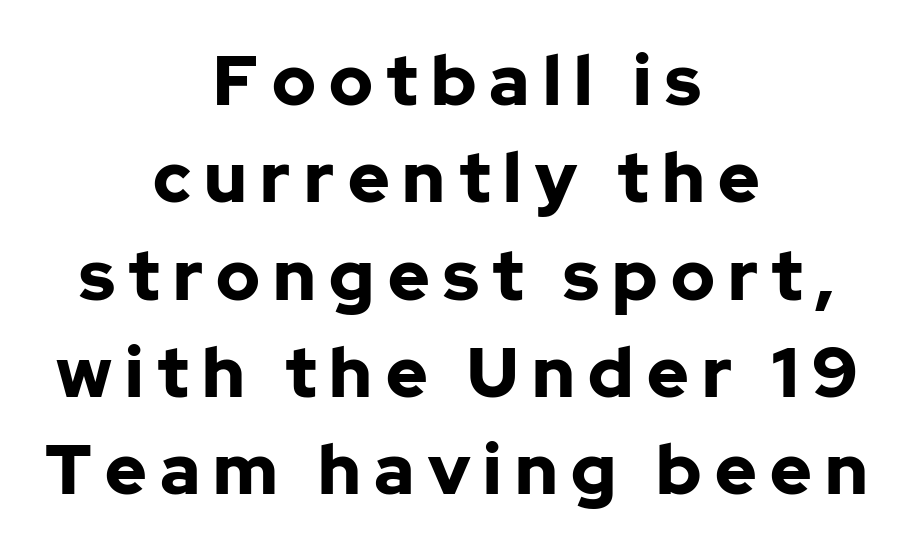
{"serif": "no", "italic": "no", "bold": "yes", "weight": "bold", "width": "normal", "stroke_contrast": "low", "x_height": "medium", "monospaced": "no", "underline": "no", "align": "center", "line_spacing": "normal", "line_spacing_ratio": 1.39, "glyph_px": 70}
